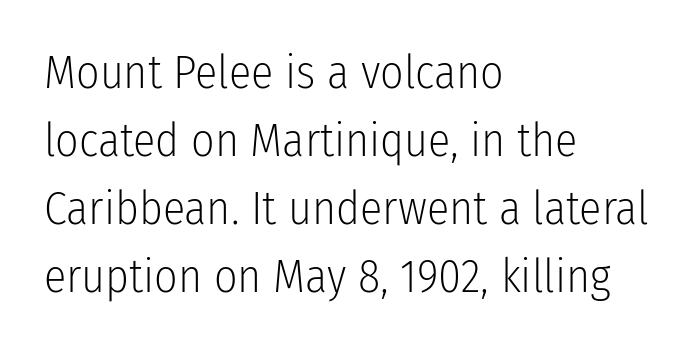
The image shows 46 px light, condensed sans-serif type, upright; set left-aligned, normal line spacing (1.48x), normal letter spacing, not underlined; low stroke contrast and a medium x-height.
